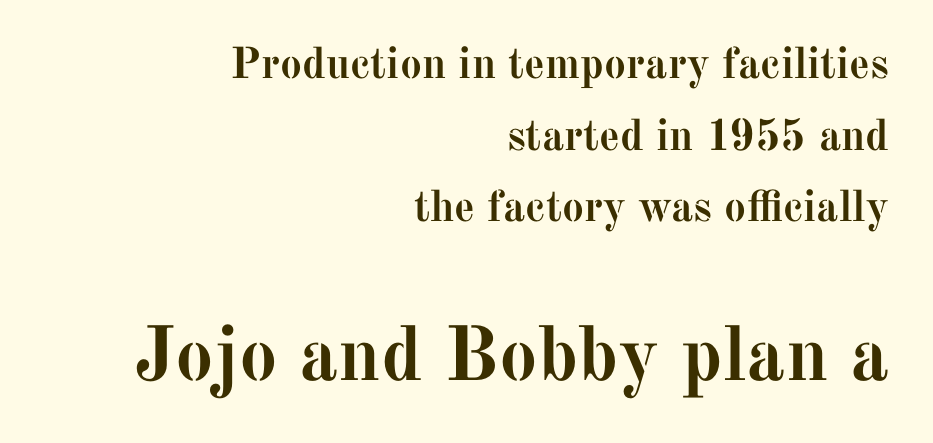
Q: Is the text bold? A: Yes.
Q: Is the text italic (slanted)? A: No, it is upright.
Q: Is the typeface a serif or a sans-serif typeface? A: Serif.
Q: Is the text underlined? A: No.
Q: How is the paragraph aligned? A: Right-aligned.
Q: Is the spacing between letters normal or unusually wide? A: Normal.
Q: Is the spacing between lines tight, normal or loose? A: Normal.
Q: Which block of text is set in a larger size, the first (top) or the second (bottom)? A: The second (bottom) one.
Q: Width (condensed, normal, or wide)? A: Normal.
Q: Stroke contrast? A: Medium.
Q: x-height? A: Medium.
Q: Monospaced? A: No.
